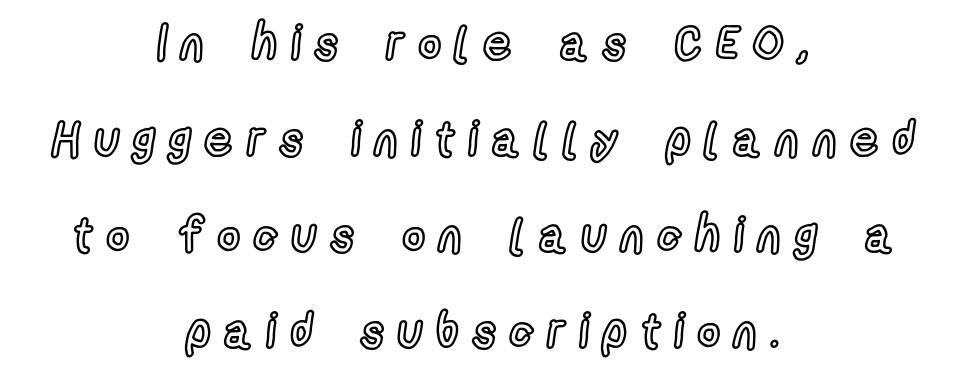
Q: Is the text italic (slanted)? A: Yes.
Q: Is the text underlined? A: No.
Q: How is the paragraph aligned? A: Centered.
Q: Is the spacing between letters normal or unusually wide? A: Unusually wide.
Q: Is the spacing between lines tight, normal or loose? A: Loose.
Q: Width (condensed, normal, or wide)? A: Condensed.
Q: x-height? A: Medium.
Q: Monospaced? A: No.
